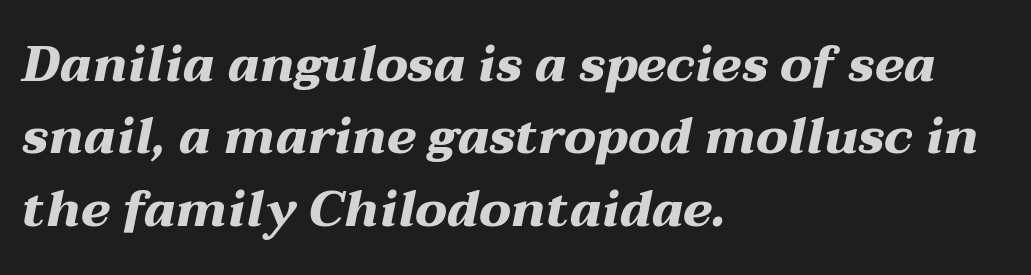
Each letter keeps its own natural width here, so spacing adapts to shape. Honestly, the row spacing looks completely unremarkable. Rule under the text: the space is simply empty. Standard letterfit; no display-style spreading of the glyphs. Notice how thick the strokes are: this is what a full bold looks like.
